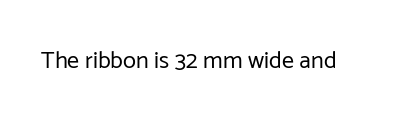
The image shows 24 px text type, upright; set normal letter spacing, not underlined.
